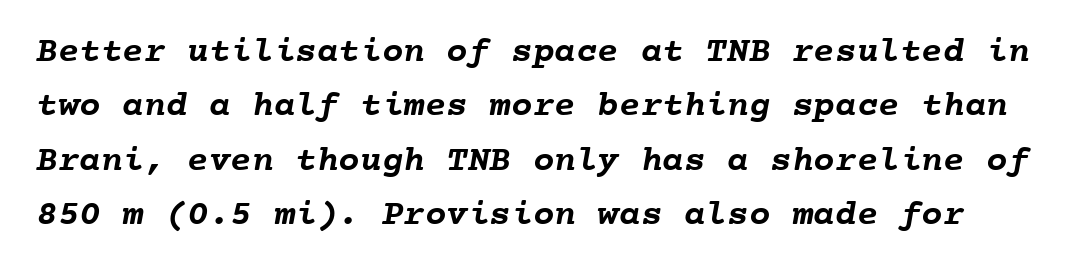
The image shows 36 px semibold type, monospaced; set normal line spacing (1.51x), normal letter spacing, not underlined; low stroke contrast and a medium x-height.
